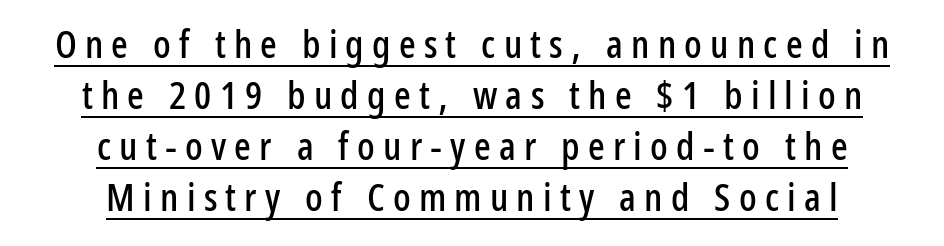
The lines sit at an ordinary, default distance from one another. You could not count columns in this text — the font is proportionally spaced. The lettering holds an erect, upright posture throughout. Somebody hit Ctrl+U on this one — the words are underlined. The tracking jumps out immediately: characters are airy and widely separated.
